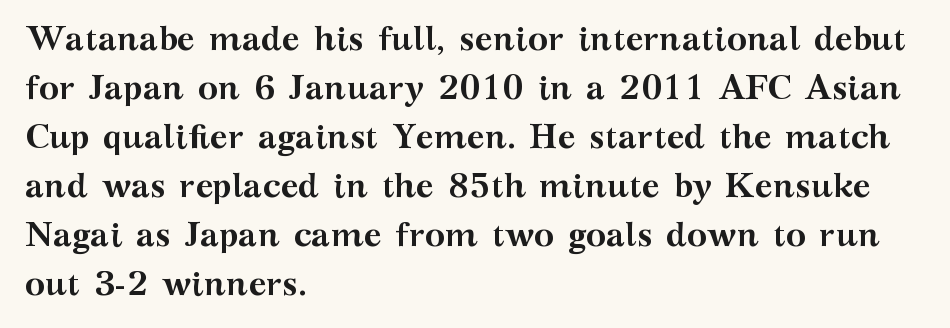
Q: Is the text bold? A: Yes.
Q: Is the text italic (slanted)? A: No, it is upright.
Q: Is the typeface a serif or a sans-serif typeface? A: Serif.
Q: Is the text underlined? A: No.
Q: How is the paragraph aligned? A: Left-aligned.
Q: Is the spacing between letters normal or unusually wide? A: Normal.
Q: Is the spacing between lines tight, normal or loose? A: Normal.
Q: Width (condensed, normal, or wide)? A: Wide.
Q: Stroke contrast? A: Medium.
Q: x-height? A: Medium.
Q: Monospaced? A: No.
